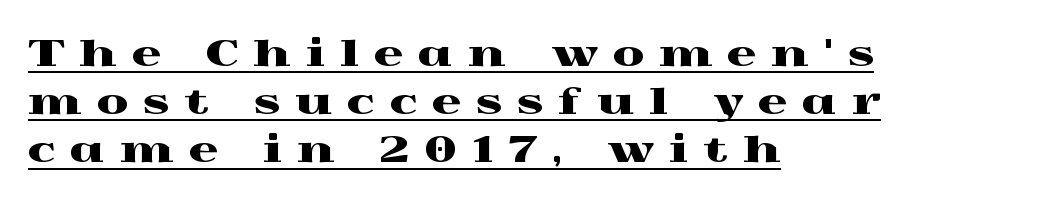
The image shows 36 px wide serif type, upright; set left-aligned, normal line spacing (1.34x), unusually wide letter spacing (+0.43 em), underlined; a medium x-height.
